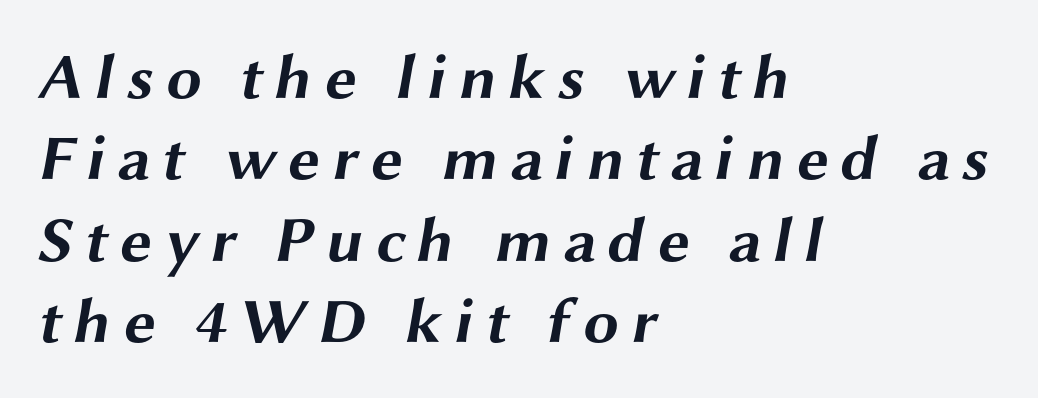
This rendering uses left alignment, leaving the right contour irregular. The passage shown is typed in a proportional face where columns would drift. This rendering features lettering with no underline. Honestly, the row spacing looks completely unremarkable. The characters look thick and weighty, a clear bold.
